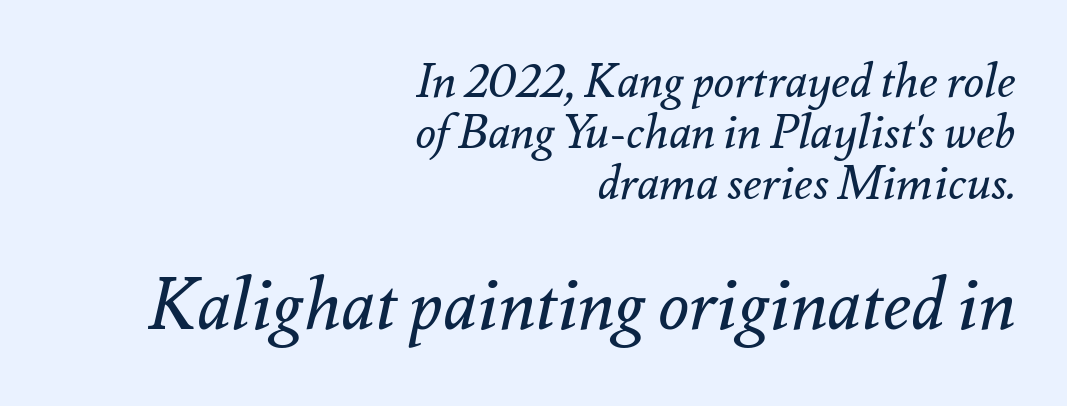
You could not count columns in this text — the font is proportionally spaced. Italic: yes, the glyphs are oblique. The passage shown is not bold in any degree. This sample uses plain, unmodified letter spacing. Whoever set this made the second block the dominant, larger element.
